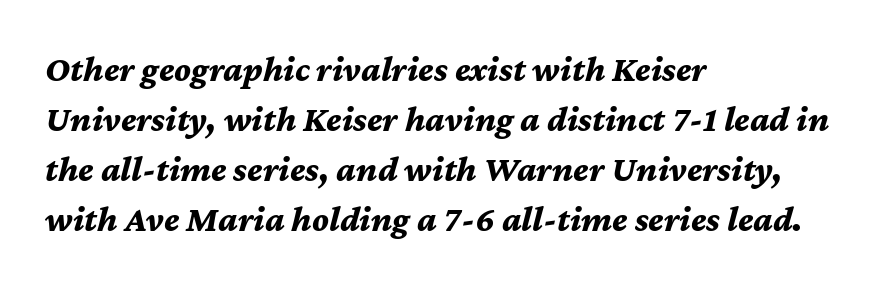
{"italic": "yes", "lean": "right", "slant_degrees": 12, "bold": "yes", "weight": "bold", "width": "normal", "stroke_contrast": "medium", "x_height": "medium", "monospaced": "no", "underline": "no", "align": "left", "line_spacing": "normal", "line_spacing_ratio": 1.39, "letter_spacing": "normal", "letter_spacing_em": 0.0, "glyph_px": 36}
